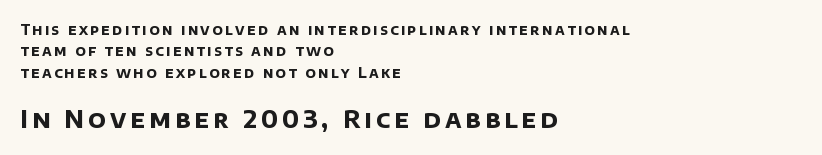
Q: Is the text bold? A: Yes.
Q: Is the text underlined? A: No.
Q: How is the paragraph aligned? A: Left-aligned.
Q: Is the spacing between lines tight, normal or loose? A: Normal.
Q: Which block of text is set in a larger size, the first (top) or the second (bottom)? A: The second (bottom) one.
